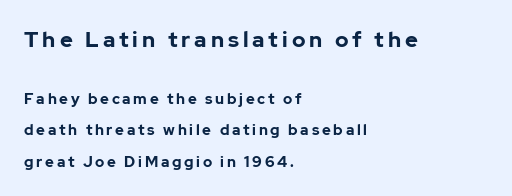
The image shows 22 px bold type, upright; set left-aligned, loose line spacing (2.1x), not underlined; the first (top) block is 1.47x larger.
